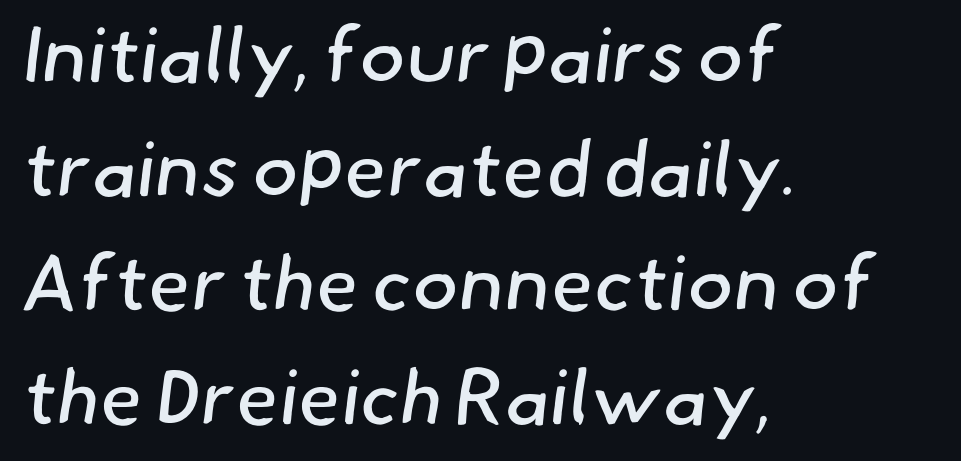
Q: Is the text bold? A: No.
Q: Is the typeface a serif or a sans-serif typeface? A: Sans-serif.
Q: Is the text underlined? A: No.
Q: How is the paragraph aligned? A: Left-aligned.
Q: Is the spacing between letters normal or unusually wide? A: Normal.
Q: Is the spacing between lines tight, normal or loose? A: Normal.
Q: Width (condensed, normal, or wide)? A: Normal.
Q: Stroke contrast? A: Low.
Q: x-height? A: Small.
Q: Monospaced? A: No.
